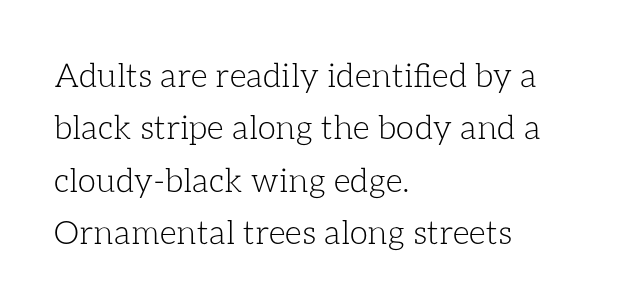
Q: Is the text bold? A: No.
Q: Is the text italic (slanted)? A: No, it is upright.
Q: Is the text underlined? A: No.
Q: How is the paragraph aligned? A: Left-aligned.
Q: Is the spacing between letters normal or unusually wide? A: Normal.
Q: Is the spacing between lines tight, normal or loose? A: Normal.
Q: Width (condensed, normal, or wide)? A: Normal.
Q: Stroke contrast? A: Low.
Q: x-height? A: Medium.
Q: Monospaced? A: No.
